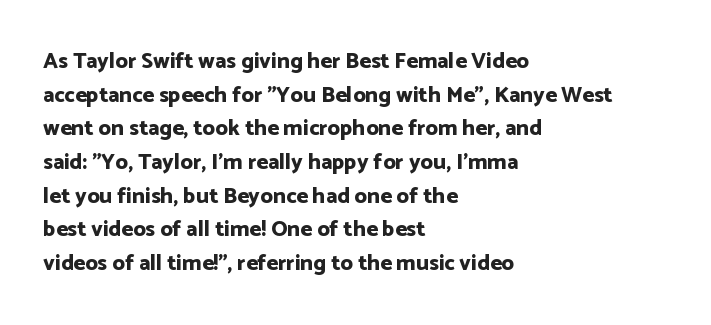
The image shows 22 px bold type, upright; set left-aligned, normal line spacing (1.53x), normal letter spacing, not underlined.
